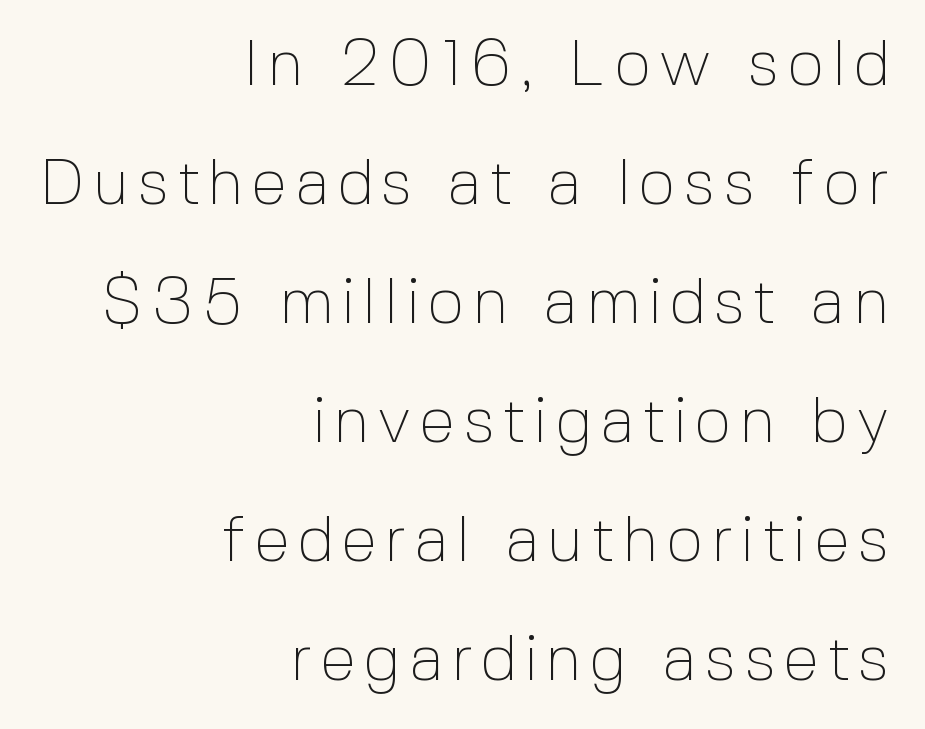
Q: Is the text bold? A: No.
Q: Is the text italic (slanted)? A: No, it is upright.
Q: Is the typeface a serif or a sans-serif typeface? A: Sans-serif.
Q: Is the text underlined? A: No.
Q: How is the paragraph aligned? A: Right-aligned.
Q: Width (condensed, normal, or wide)? A: Normal.
Q: x-height? A: Medium.
Q: Monospaced? A: No.
